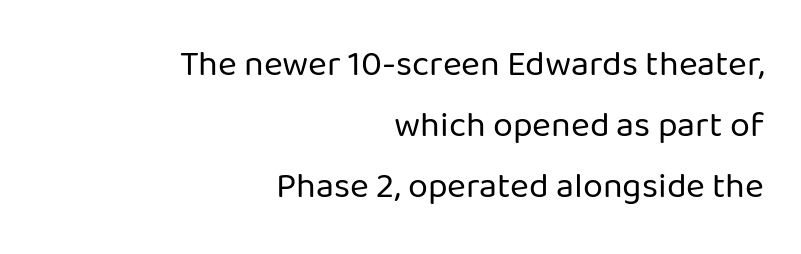
This is not heavy type; no bold has been used. The rendering uses natural spacing where letterforms have individual widths. Words appear dense and cohesive because spacing is normal. Teacher's note: observe the even right margin — that is flush-right alignment.
